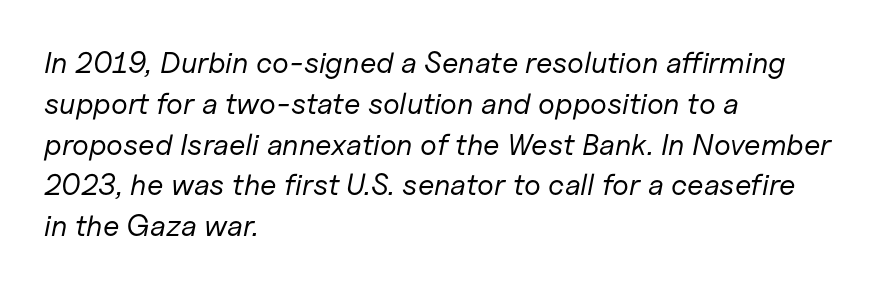
Q: Is the text bold? A: No.
Q: Is the text italic (slanted)? A: Yes, it leans right by about 11 degrees.
Q: Is the text underlined? A: No.
Q: How is the paragraph aligned? A: Left-aligned.
Q: Is the spacing between letters normal or unusually wide? A: Normal.
Q: Is the spacing between lines tight, normal or loose? A: Normal.
Q: Width (condensed, normal, or wide)? A: Normal.
Q: Stroke contrast? A: Low.
Q: x-height? A: Medium.
Q: Monospaced? A: No.
